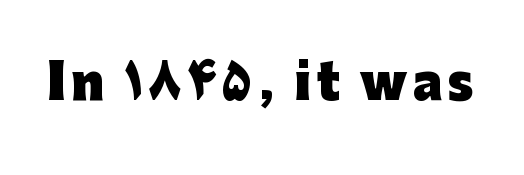
{"serif": "no", "italic": "no", "bold": "yes", "weight": "heavy", "width": "normal", "stroke_contrast": "low", "x_height": "medium", "monospaced": "no", "underline": "no", "glyph_px": 47}
